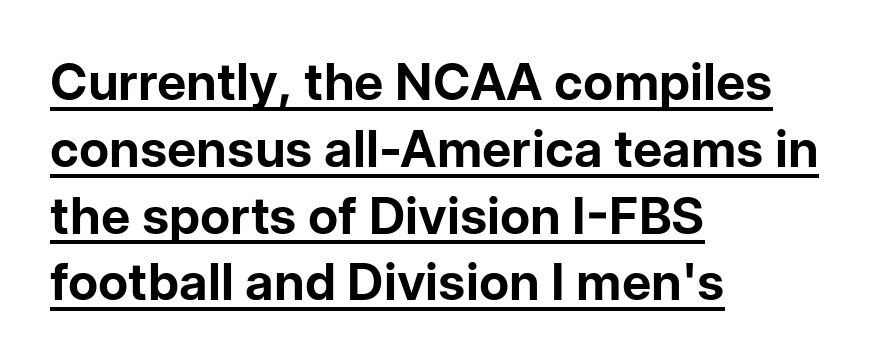
Q: Is the text bold? A: Yes.
Q: Is the text italic (slanted)? A: No, it is upright.
Q: Is the typeface a serif or a sans-serif typeface? A: Sans-serif.
Q: Is the text underlined? A: Yes.
Q: How is the paragraph aligned? A: Left-aligned.
Q: Is the spacing between letters normal or unusually wide? A: Normal.
Q: Is the spacing between lines tight, normal or loose? A: Normal.
Q: Width (condensed, normal, or wide)? A: Normal.
Q: Stroke contrast? A: Low.
Q: x-height? A: Medium.
Q: Monospaced? A: No.
